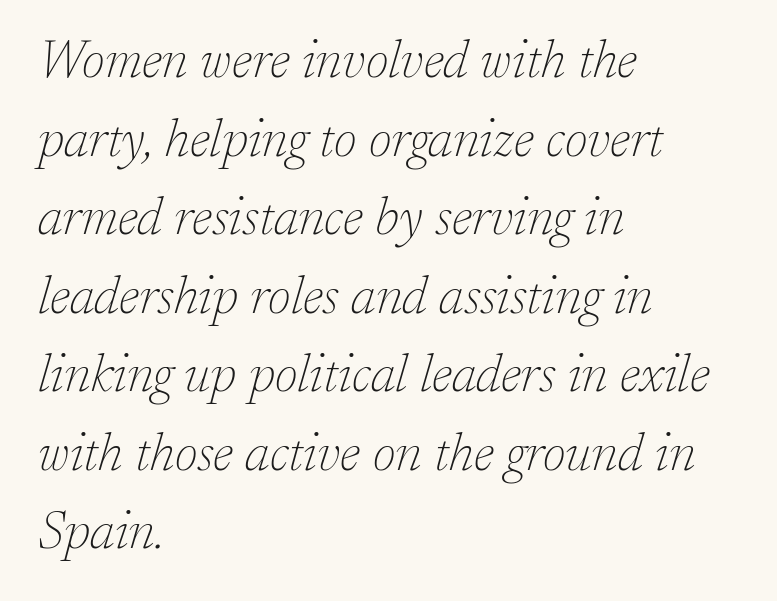
Characters are canted at an angle relative to the baseline's perpendicular. Typeset ragged right — the left edge is the straight one. These glyphs show unthickened strokes, regular width or finer. The horizontal fit of the characters is conventional and even. The face used here is seriffed, in the tradition of book romans. The vertical gap from one line to the next is medium.
